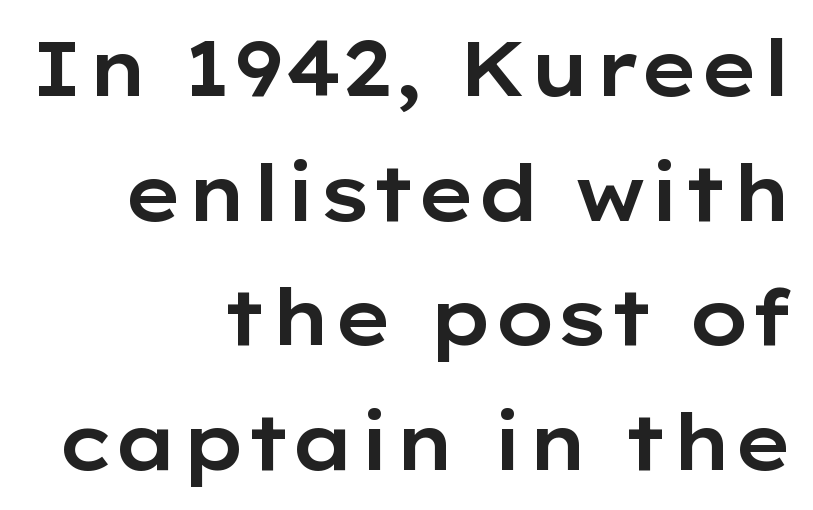
{"serif": "no", "italic": "no", "width": "wide", "stroke_contrast": "low", "x_height": "medium", "monospaced": "no", "underline": "no", "align": "right", "line_spacing": "normal", "line_spacing_ratio": 1.62, "letter_spacing": "normal", "letter_spacing_em": 0.0, "glyph_px": 77}
